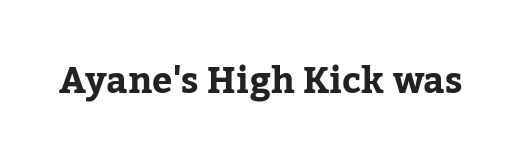
The image shows 36 px bold serif type, upright; set normal letter spacing, not underlined; low stroke contrast and a medium x-height.
